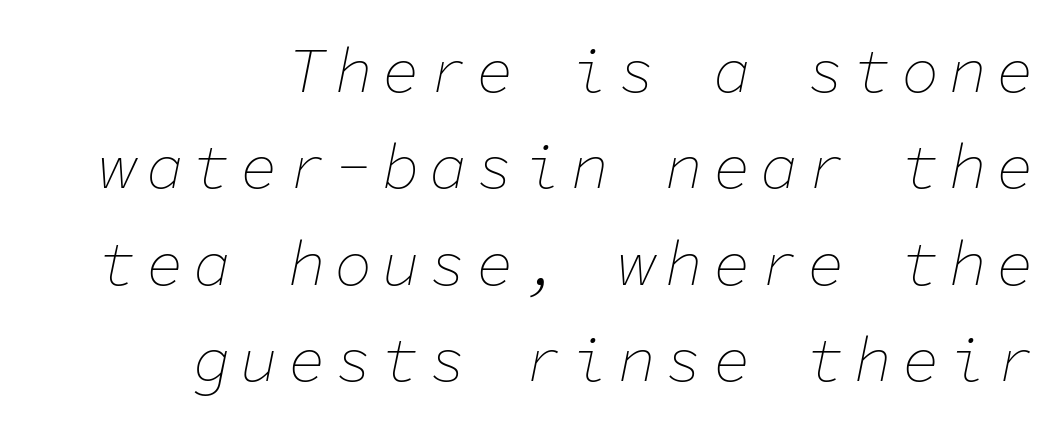
Q: Is the text bold? A: No.
Q: Is the text italic (slanted)? A: Yes, it leans right by about 11 degrees.
Q: Is the text underlined? A: No.
Q: How is the paragraph aligned? A: Right-aligned.
Q: Is the spacing between lines tight, normal or loose? A: Normal.
Q: Width (condensed, normal, or wide)? A: Normal.
Q: Stroke contrast? A: Low.
Q: x-height? A: Medium.
Q: Monospaced? A: Yes.
